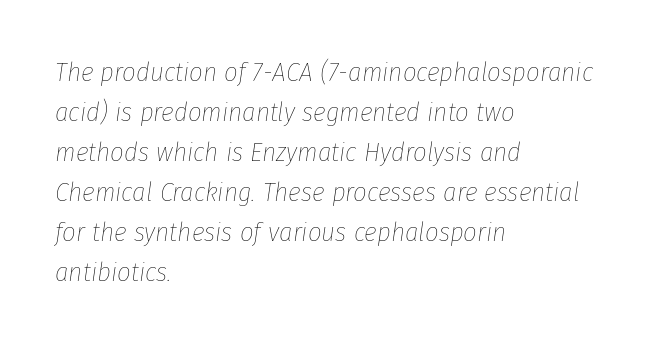
{"italic": "yes", "lean": "right", "slant_degrees": 8, "bold": "no", "underline": "no", "align": "left", "line_spacing": "normal", "line_spacing_ratio": 1.48, "letter_spacing": "normal", "letter_spacing_em": 0.0, "glyph_px": 27}
